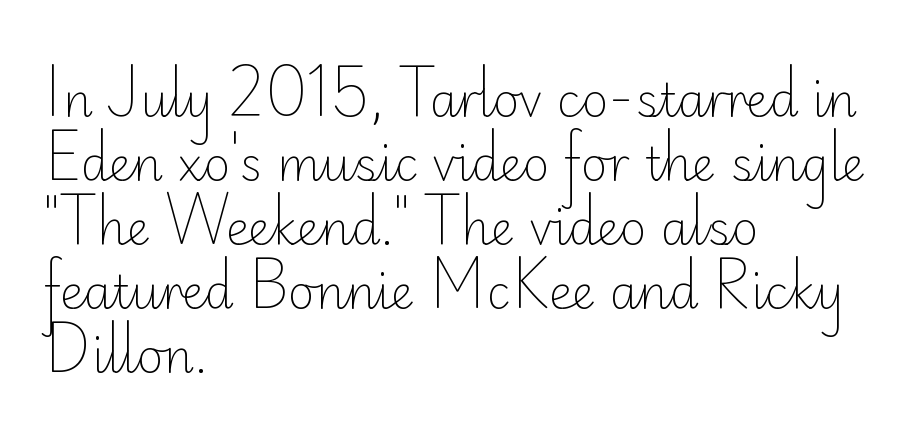
Q: Is the text bold? A: No.
Q: Is the text italic (slanted)? A: No, it is upright.
Q: Is the typeface a serif or a sans-serif typeface? A: Sans-serif.
Q: Is the text underlined? A: No.
Q: How is the paragraph aligned? A: Left-aligned.
Q: Is the spacing between letters normal or unusually wide? A: Normal.
Q: Is the spacing between lines tight, normal or loose? A: Normal.
Q: Width (condensed, normal, or wide)? A: Normal.
Q: Stroke contrast? A: Low.
Q: x-height? A: Small.
Q: Monospaced? A: No.
